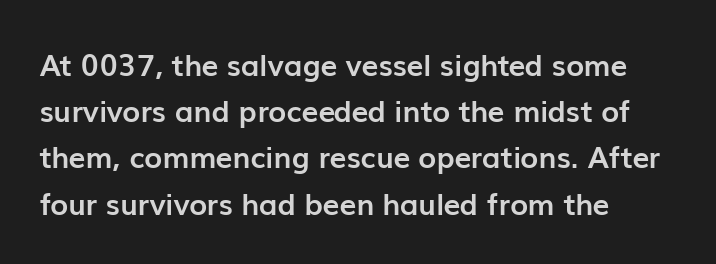
This block has exactly the height ordinary leading produces. The lines are quadded left. Heavy-handed strokes throughout: this text is bold. Spacing between characters is what you'd get straight out of the box. The designer went with a sans here, leaving each stem footless.
